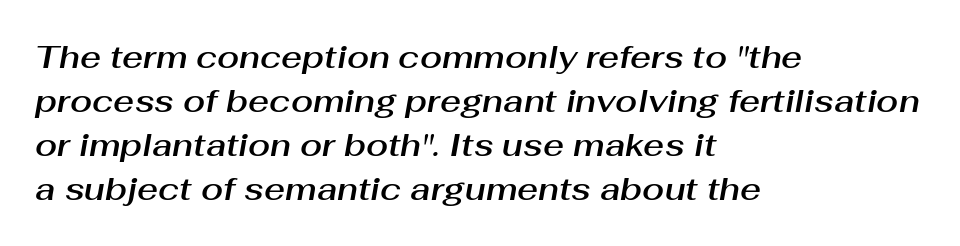
Q: Is the text italic (slanted)? A: Yes, it leans right by about 10 degrees.
Q: Is the text underlined? A: No.
Q: How is the paragraph aligned? A: Left-aligned.
Q: Is the spacing between letters normal or unusually wide? A: Normal.
Q: Is the spacing between lines tight, normal or loose? A: Normal.
Q: Width (condensed, normal, or wide)? A: Normal.
Q: Stroke contrast? A: Medium.
Q: x-height? A: Medium.
Q: Monospaced? A: No.
